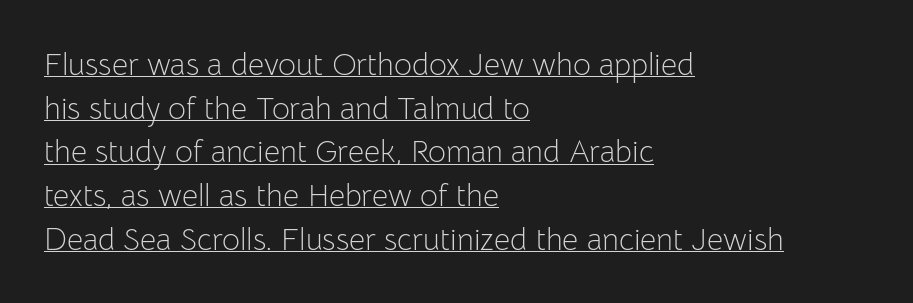
{"serif": "no", "italic": "no", "bold": "no", "weight": "light", "width": "normal", "stroke_contrast": "low", "x_height": "medium", "monospaced": "no", "underline": "yes", "align": "left", "line_spacing": "normal", "line_spacing_ratio": 1.41, "letter_spacing": "normal", "letter_spacing_em": 0.0, "glyph_px": 31}
